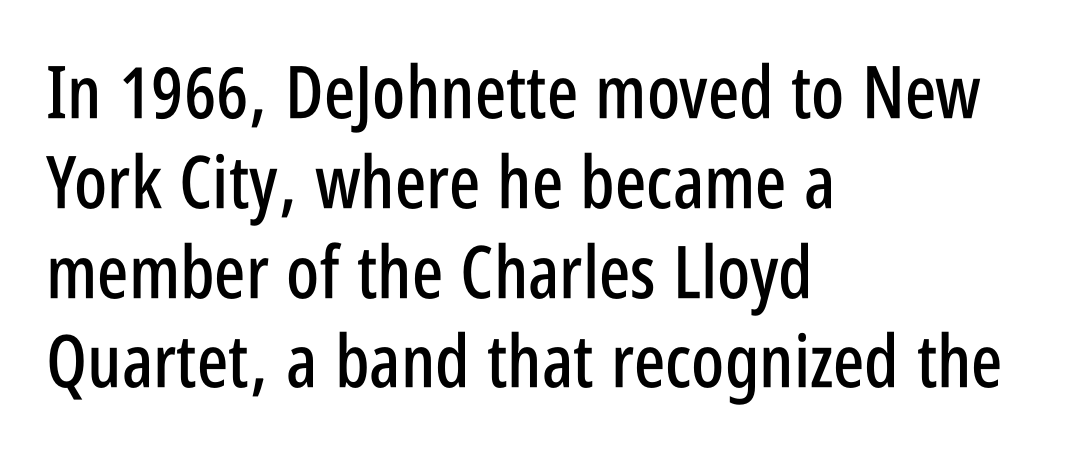
The image shows 73 px condensed sans-serif type, upright; set left-aligned, line spacing 1.23x, normal letter spacing, not underlined; low stroke contrast and a large x-height.
